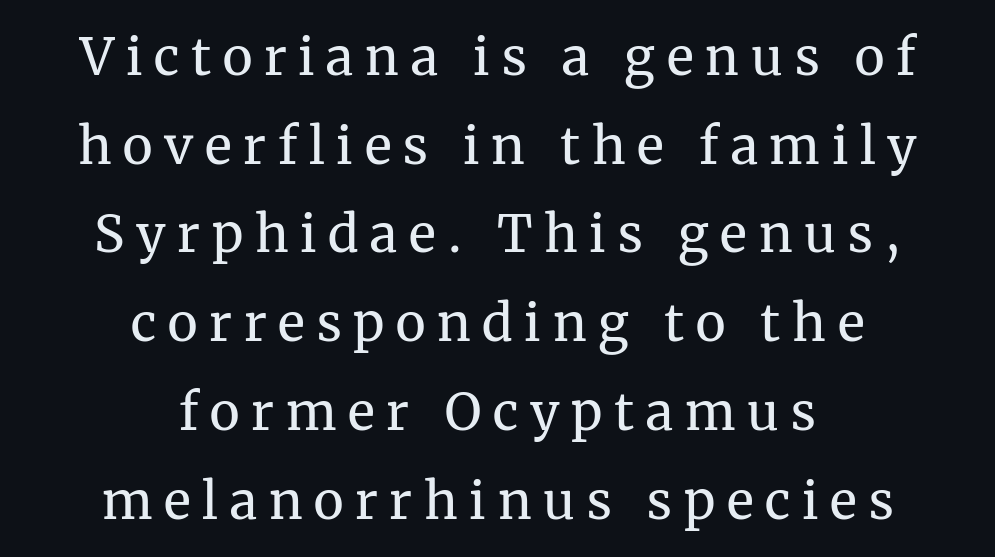
{"serif": "yes", "italic": "no", "bold": "no", "weight": "regular", "width": "normal", "stroke_contrast": "medium", "x_height": "medium", "monospaced": "no", "underline": "no", "align": "center", "line_spacing_ratio": 1.74, "letter_spacing": "wide", "letter_spacing_em": 0.23, "glyph_px": 51}
